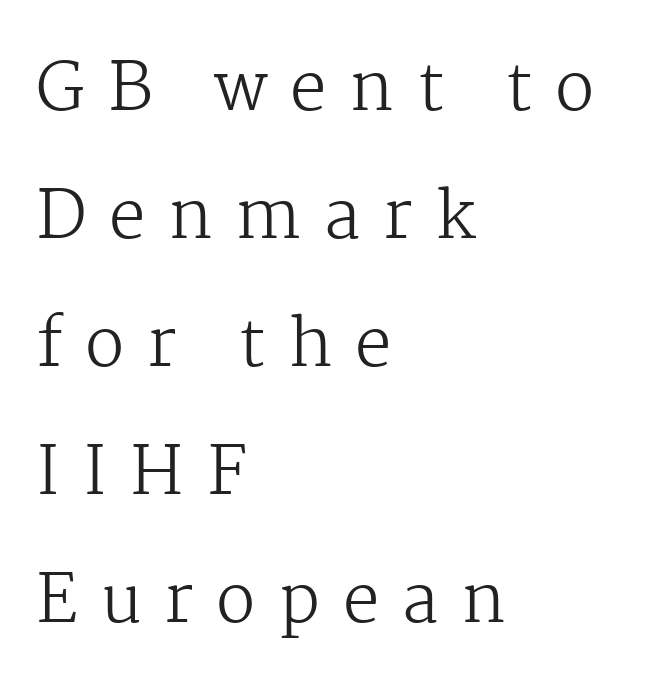
{"serif": "yes", "italic": "no", "bold": "no", "weight": "regular", "width": "normal", "stroke_contrast": "medium", "x_height": "medium", "monospaced": "no", "underline": "no", "align": "left", "line_spacing": "loose", "line_spacing_ratio": 1.97, "letter_spacing": "wide", "letter_spacing_em": 0.35, "glyph_px": 65}
